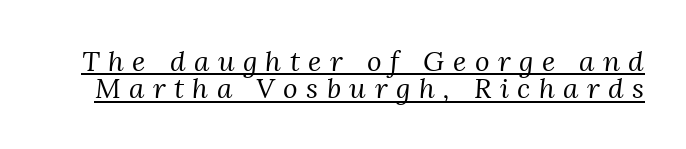
The image shows 28 px regular-weight serif type, italic (leaning right); set tight line spacing (0.98x), unusually wide letter spacing (+0.3 em), underlined; medium stroke contrast and a medium x-height.
